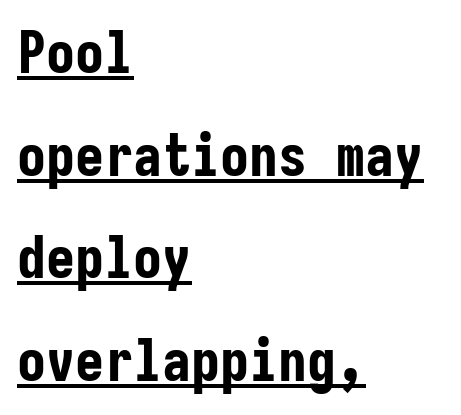
The image shows 58 px bold, condensed sans-serif type, upright, monospaced; set left-aligned, line spacing 1.77x, normal letter spacing, underlined; low stroke contrast and a medium x-height.
